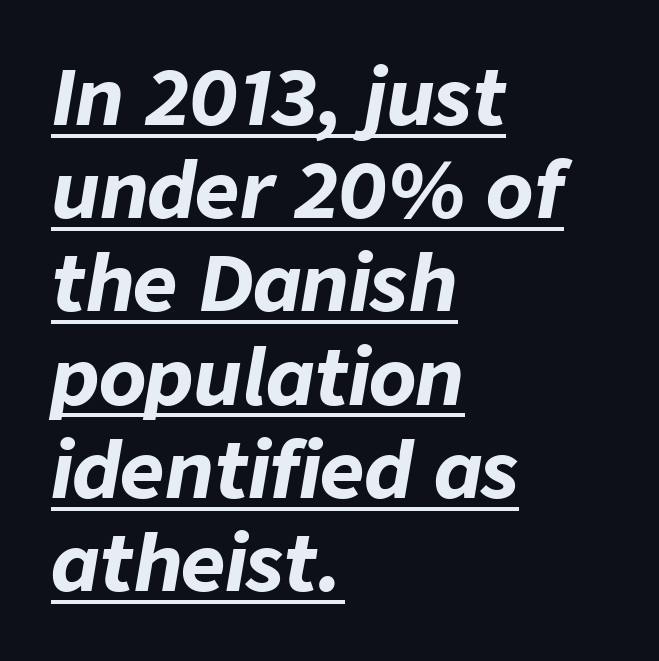
The image shows 77 px bold type, italic (leaning right); set left-aligned, line spacing 1.21x, normal letter spacing, underlined; low stroke contrast and a medium x-height.
